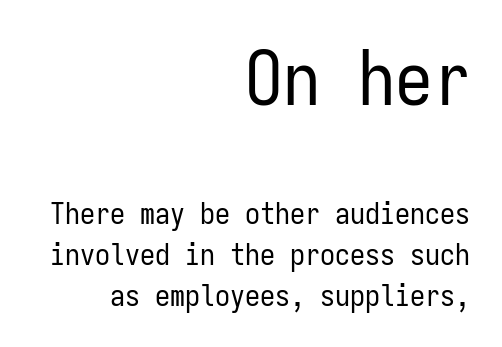
This sample has the even, mechanical cadence of fixed-width lettering. Tall strokes in this sample are plumb rather than angled. The line-height multiplier appears to be the usual default. Is the block centered? No — it sits flush against the right margin.
